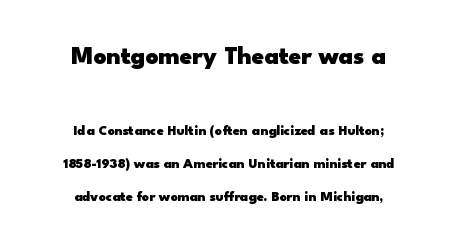
{"italic": "no", "bold": "yes", "underline": "no", "line_spacing": "loose", "line_spacing_ratio": 2.36, "letter_spacing": "normal", "letter_spacing_em": 0.0, "larger_block": "first", "size_ratio": 1.79, "glyph_px": 25}
